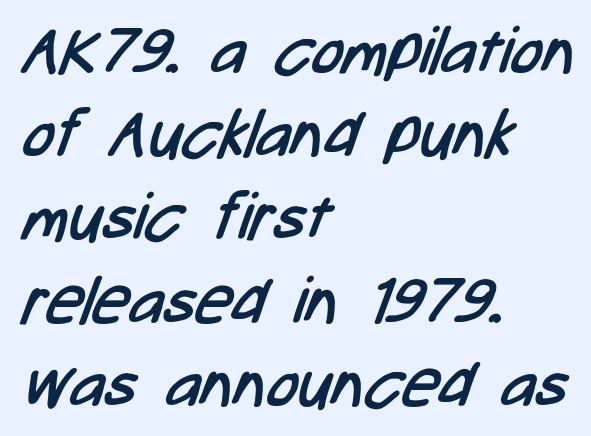
Q: Is the text bold? A: No.
Q: Is the typeface a serif or a sans-serif typeface? A: Sans-serif.
Q: Is the text underlined? A: No.
Q: How is the paragraph aligned? A: Left-aligned.
Q: Is the spacing between letters normal or unusually wide? A: Normal.
Q: Is the spacing between lines tight, normal or loose? A: Normal.
Q: Width (condensed, normal, or wide)? A: Condensed.
Q: Stroke contrast? A: Low.
Q: x-height? A: Medium.
Q: Monospaced? A: No.
